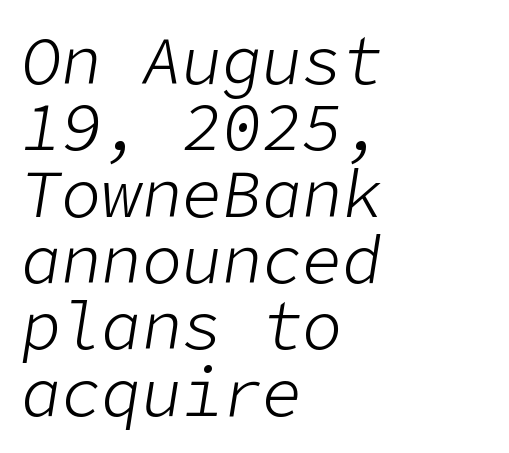
Q: Is the text bold? A: No.
Q: Is the text italic (slanted)? A: Yes, it leans right by about 9 degrees.
Q: Is the text underlined? A: No.
Q: How is the paragraph aligned? A: Left-aligned.
Q: Is the spacing between letters normal or unusually wide? A: Normal.
Q: Is the spacing between lines tight, normal or loose? A: Tight.
Q: Width (condensed, normal, or wide)? A: Normal.
Q: Stroke contrast? A: Low.
Q: x-height? A: Medium.
